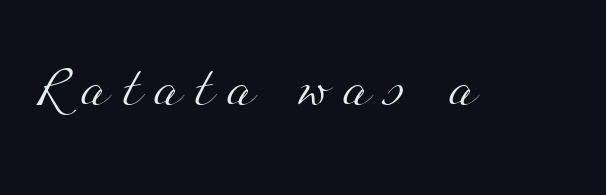
The image shows 41 px light, wide type; set unusually wide letter spacing (+0.35 em), not underlined; medium stroke contrast and a small x-height.
